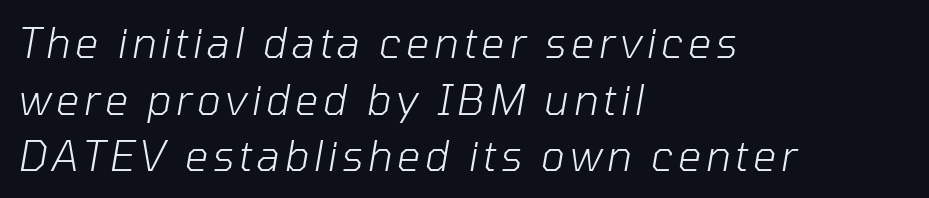
The image shows 41 px light type, italic (leaning right); set left-aligned, normal line spacing (1.38x), not underlined; low stroke contrast and a medium x-height.
